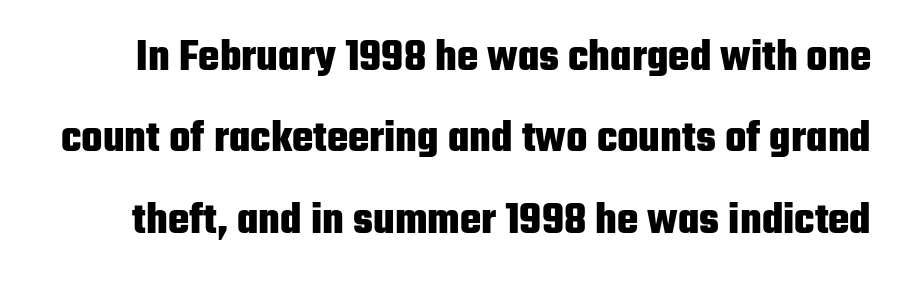
The image shows 45 px heavy, condensed sans-serif type, upright; set line spacing 1.81x, normal letter spacing, not underlined; low stroke contrast and a medium x-height.
